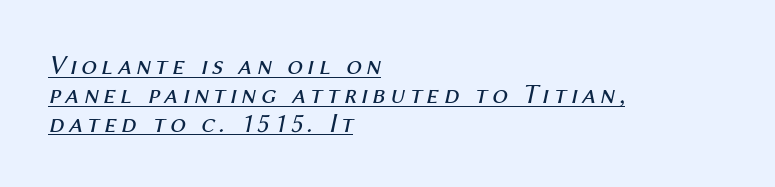
A classic flush-left, rag-right setting is used for this passage. The letterforms sit at book weight or below. If you drew a line through each stem, it would be angled. Very little white space separates one row of letters from the next. Descenders here cross a horizontal rule under the line. Each letter keeps its own natural width here, so spacing adapts to shape.
